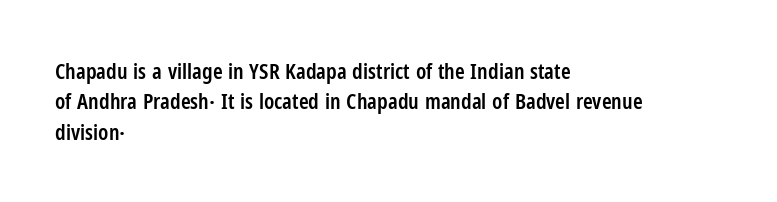
{"italic": "no", "bold": "semi", "underline": "no", "align": "left", "line_spacing": "normal", "line_spacing_ratio": 1.38, "letter_spacing": "normal", "letter_spacing_em": 0.0, "glyph_px": 22}
